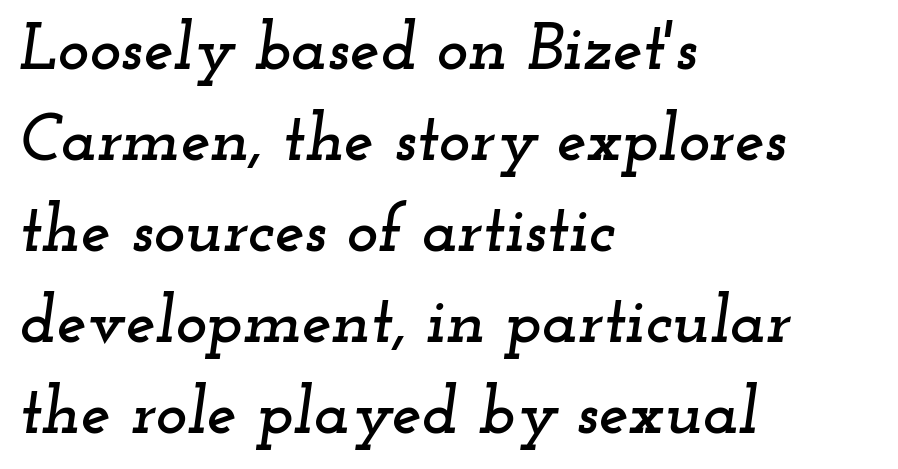
The image shows 67 px wide serif type, italic (leaning right); set left-aligned, normal line spacing (1.36x), normal letter spacing, not underlined; low stroke contrast and a small x-height.
